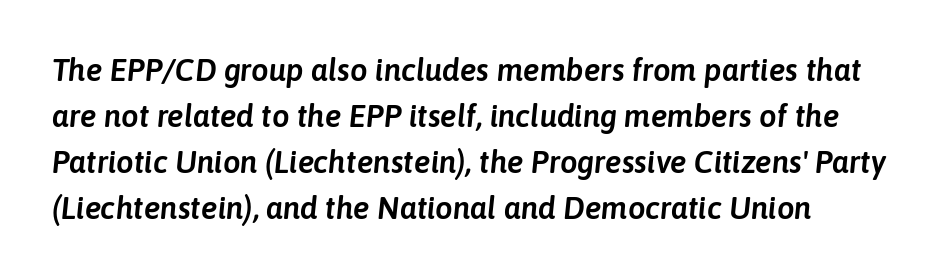
Q: Is the text italic (slanted)? A: Yes, it leans right by about 6 degrees.
Q: Is the text underlined? A: No.
Q: Is the spacing between letters normal or unusually wide? A: Normal.
Q: Is the spacing between lines tight, normal or loose? A: Normal.
Q: Width (condensed, normal, or wide)? A: Normal.
Q: Stroke contrast? A: Low.
Q: x-height? A: Medium.
Q: Monospaced? A: No.
